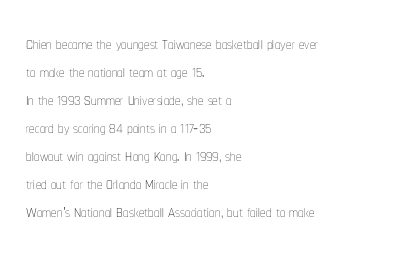
The image shows 22 px text type, upright; set left-aligned, normal line spacing (1.27x), normal letter spacing, not underlined.
